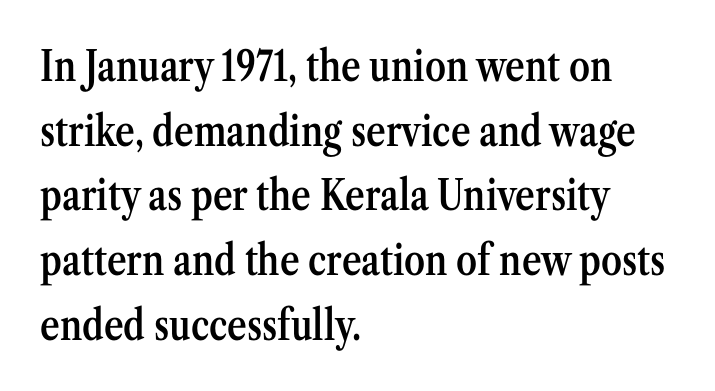
The face used here is seriffed, in the tradition of book romans. Look at the tracking — it's just the regular setting, nothing added. Quick note: underline off. Rows of type keep a routine distance in the vertical direction. The lines are quadded left.
